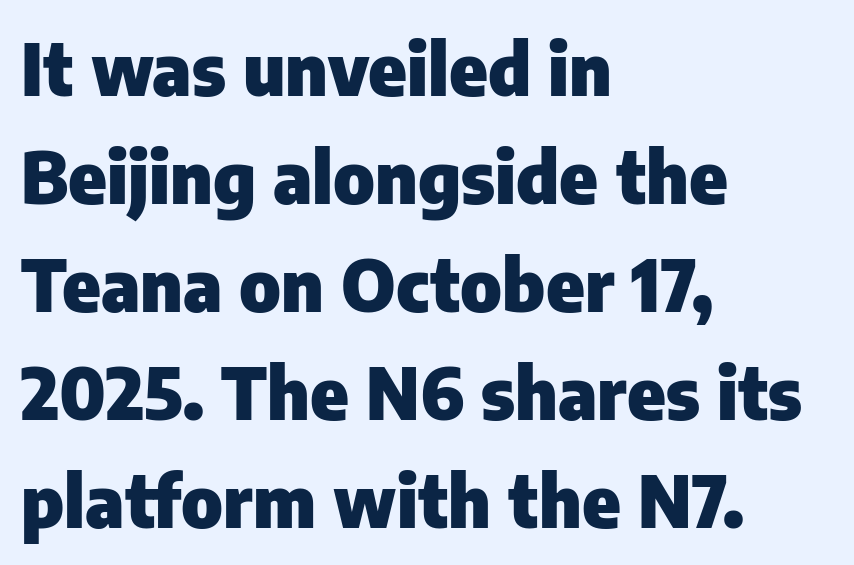
The image shows 72 px heavy sans-serif type, upright; set left-aligned, normal line spacing (1.5x), normal letter spacing, not underlined; low stroke contrast and a medium x-height.
